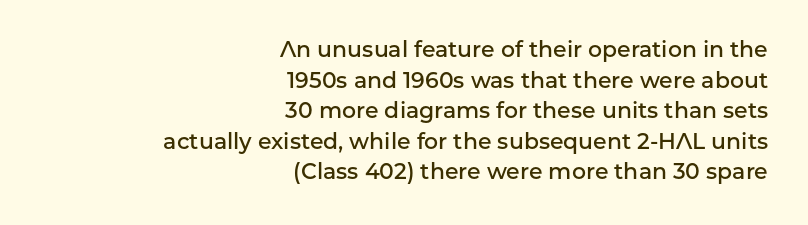
Q: Is the text bold? A: Semi-bold.
Q: Is the text italic (slanted)? A: No, it is upright.
Q: Is the text underlined? A: No.
Q: How is the paragraph aligned? A: Right-aligned.
Q: Is the spacing between letters normal or unusually wide? A: Normal.
Q: Is the spacing between lines tight, normal or loose? A: Normal.
